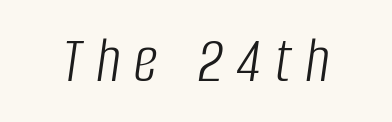
{"italic": "yes", "lean": "right", "slant_degrees": 8, "bold": "no", "weight": "light", "width": "condensed", "stroke_contrast": "low", "x_height": "large", "monospaced": "no", "underline": "no", "letter_spacing": "wide", "letter_spacing_em": 0.21, "glyph_px": 67}
